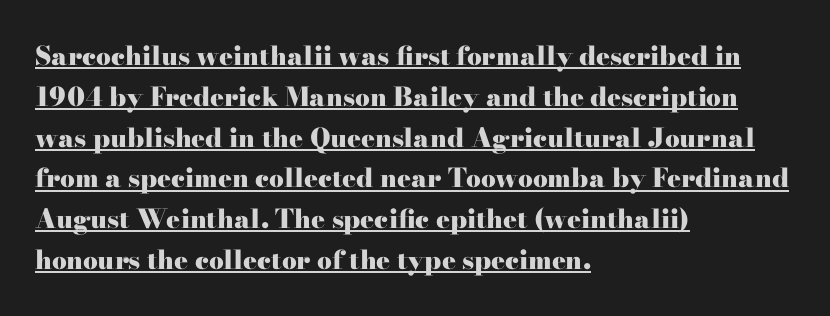
The font's upright variant was chosen for this text. Caption: lettering with a line underneath. The type is set solid horizontally, with unmodified tracking. Regarding leading, the lines here are spaced in the standard way.
